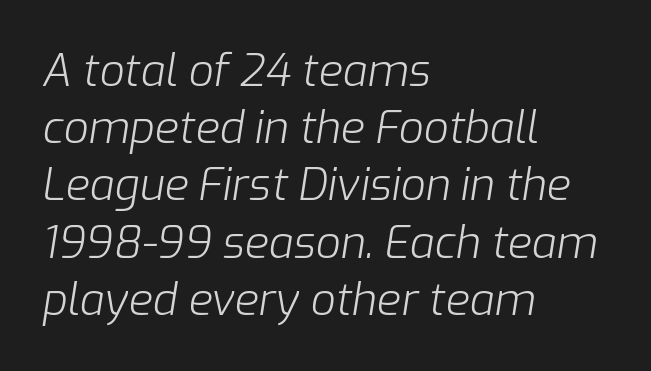
Q: Is the text bold? A: No.
Q: Is the text italic (slanted)? A: Yes, it leans right by about 9 degrees.
Q: Is the text underlined? A: No.
Q: How is the paragraph aligned? A: Left-aligned.
Q: Is the spacing between letters normal or unusually wide? A: Normal.
Q: Is the spacing between lines tight, normal or loose? A: Normal.
Q: Width (condensed, normal, or wide)? A: Normal.
Q: Stroke contrast? A: Low.
Q: x-height? A: Medium.
Q: Monospaced? A: No.
